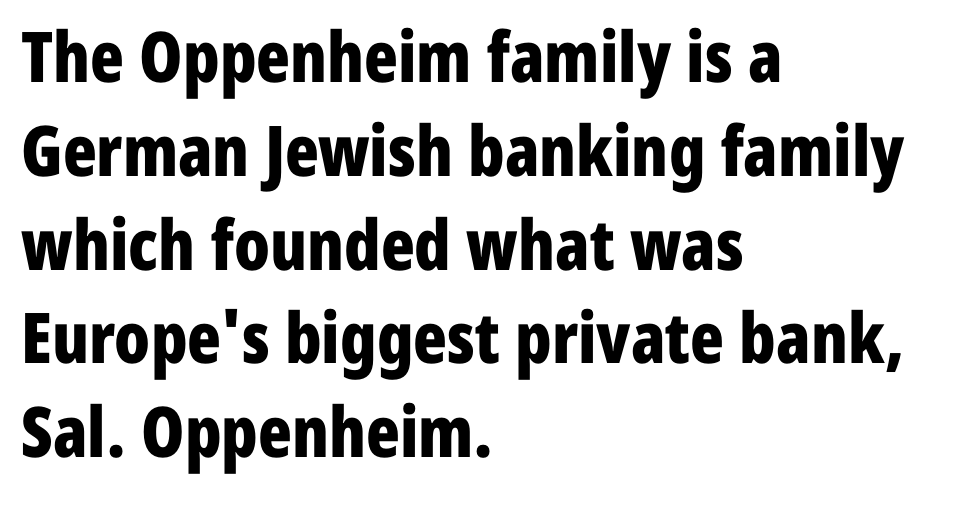
{"serif": "no", "italic": "no", "bold": "yes", "weight": "bold", "width": "condensed", "stroke_contrast": "low", "x_height": "medium", "monospaced": "no", "underline": "no", "align": "left", "line_spacing": "normal", "line_spacing_ratio": 1.34, "letter_spacing": "normal", "letter_spacing_em": 0.0, "glyph_px": 70}
